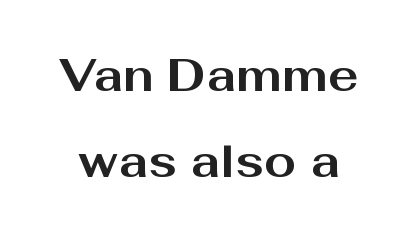
{"serif": "no", "italic": "no", "bold": "yes", "weight": "bold", "width": "wide", "stroke_contrast": "medium", "x_height": "medium", "monospaced": "no", "underline": "no", "line_spacing_ratio": 1.88, "letter_spacing": "normal", "letter_spacing_em": 0.0, "glyph_px": 46}
